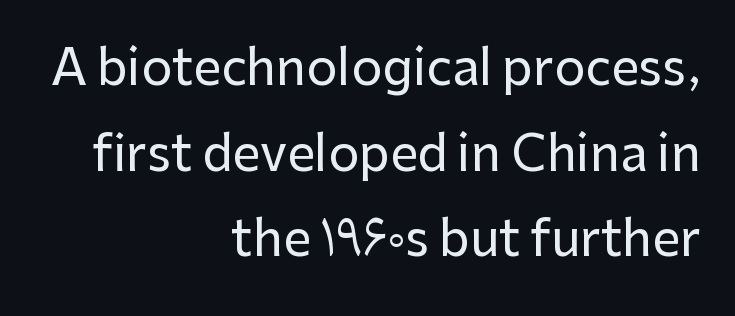
{"serif": "no", "italic": "no", "width": "normal", "stroke_contrast": "low", "x_height": "medium", "monospaced": "no", "underline": "no", "align": "right", "line_spacing_ratio": 1.75, "letter_spacing": "normal", "letter_spacing_em": 0.0, "glyph_px": 49}
